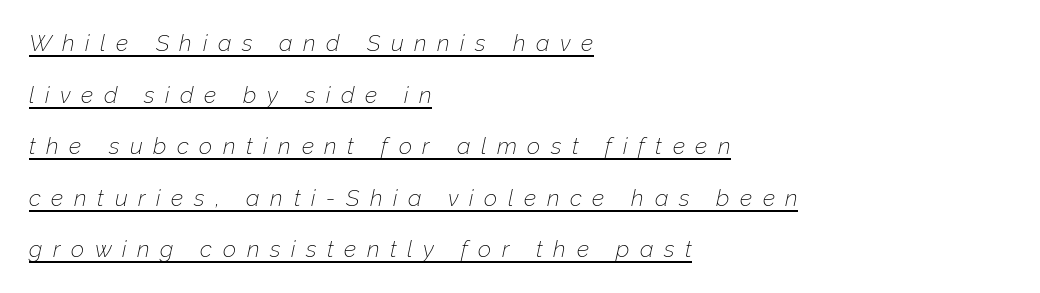
Look at the tracking — it's clearly loosened, letters drifting apart. The face used here has a pronounced slope to its letters. Honestly, the underline is the first thing you notice here. The lines in this sample share a left origin and differ only in where they stop. Leading: increased. Stroke mass is kept to a normal reading level or below.
